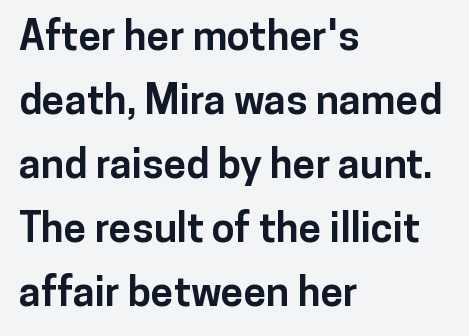
{"serif": "no", "italic": "no", "bold": "yes", "weight": "bold", "width": "normal", "stroke_contrast": "low", "x_height": "medium", "monospaced": "no", "underline": "no", "align": "left", "line_spacing": "normal", "line_spacing_ratio": 1.56, "letter_spacing": "normal", "letter_spacing_em": 0.0, "glyph_px": 41}
